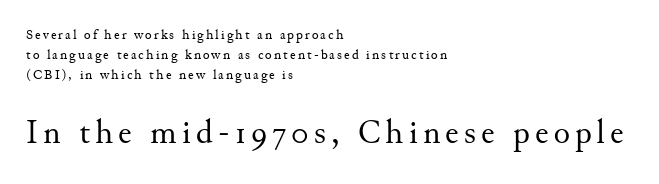
Note: serifs present on the glyphs. Horizontal bands of white between lines are of average thickness. This is roman type, the default non-slanted kind. Just letters on the line, the space beneath them empty. Which of the two is more prominent by size? The second, at the bottom. The lines in this sample share a left origin and differ only in where they stop.
